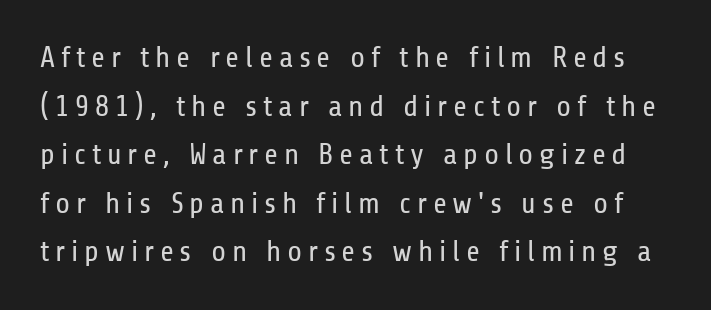
{"serif": "no", "italic": "no", "bold": "no", "weight": "regular", "width": "condensed", "stroke_contrast": "low", "x_height": "medium", "monospaced": "no", "underline": "no", "line_spacing": "normal", "line_spacing_ratio": 1.62, "glyph_px": 30}
